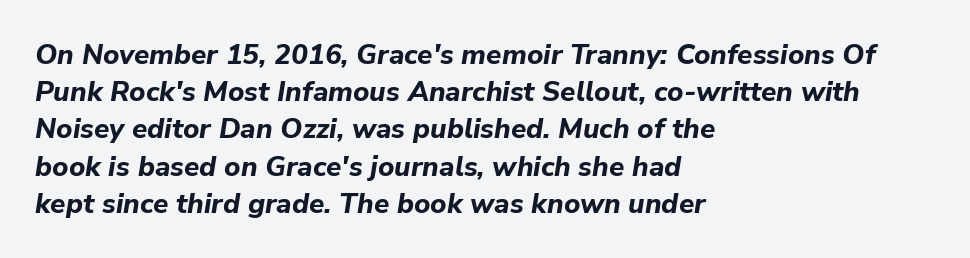
Anything drawn beneath the words? Only blank space. The line-height multiplier appears to be the usual default. Does the lettering tilt? It does — this is italic. Here the designer chose a conventional face with non-uniform glyph widths. Compared with a centered layout, this one pins lines to the left instead. Typographic density is high because the face is bold.
